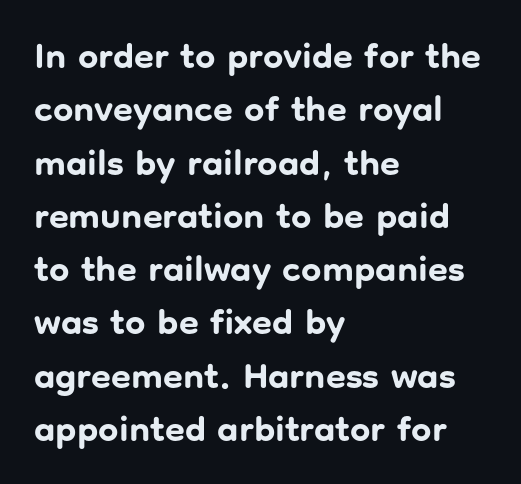
{"serif": "no", "italic": "no", "bold": "yes", "weight": "bold", "width": "normal", "stroke_contrast": "low", "x_height": "medium", "monospaced": "no", "underline": "no", "align": "left", "line_spacing": "normal", "line_spacing_ratio": 1.48, "letter_spacing": "normal", "letter_spacing_em": 0.0, "glyph_px": 36}
